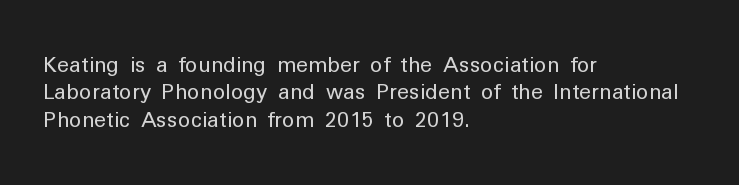
Q: Is the text bold? A: No.
Q: Is the text italic (slanted)? A: No, it is upright.
Q: Is the text underlined? A: No.
Q: How is the paragraph aligned? A: Left-aligned.
Q: Is the spacing between letters normal or unusually wide? A: Normal.
Q: Is the spacing between lines tight, normal or loose? A: Normal.
